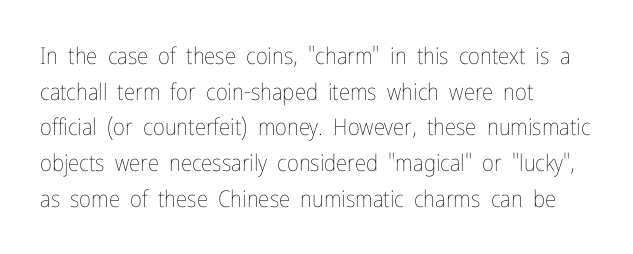
Q: Is the text bold? A: No.
Q: Is the text italic (slanted)? A: No, it is upright.
Q: Is the text underlined? A: No.
Q: How is the paragraph aligned? A: Left-aligned.
Q: Is the spacing between letters normal or unusually wide? A: Normal.
Q: Is the spacing between lines tight, normal or loose? A: Normal.
